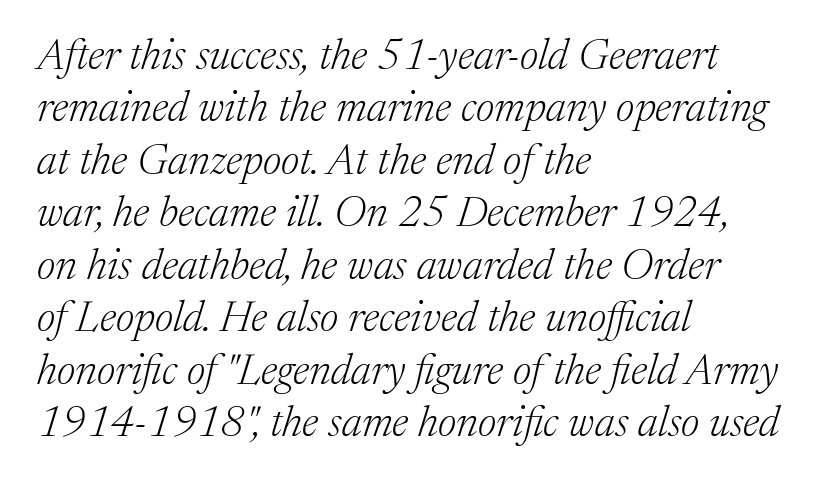
A typesetter would call this proportional, since set widths differ per character. Layout note: lines flush left. The horizontal fit of the characters is conventional and even. You can tell from the footed stems that serif type was used. It's the slanting kind of type.
